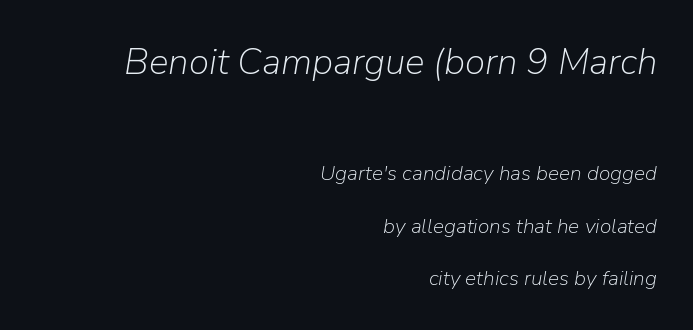
The image shows 37 px light type, italic (leaning right); set right-aligned, loose line spacing (2.5x), normal letter spacing, not underlined; the first (top) block is 1.76x larger; low stroke contrast and a medium x-height.
